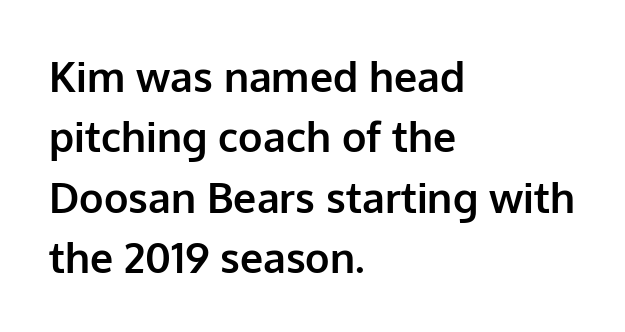
{"serif": "no", "italic": "no", "bold": "yes", "weight": "bold", "width": "normal", "stroke_contrast": "low", "x_height": "medium", "monospaced": "no", "underline": "no", "align": "left", "line_spacing": "normal", "line_spacing_ratio": 1.47, "letter_spacing": "normal", "letter_spacing_em": 0.0, "glyph_px": 41}
